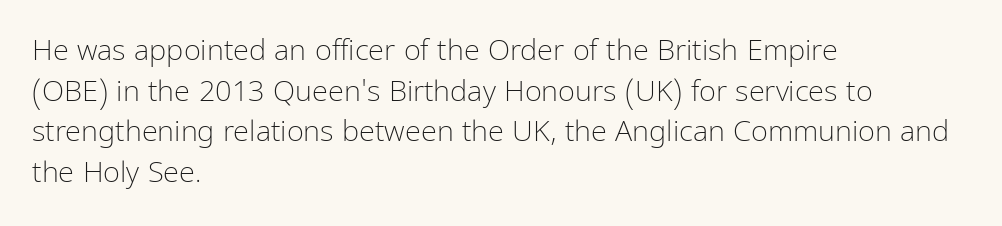
Q: Is the text bold? A: No.
Q: Is the text italic (slanted)? A: No, it is upright.
Q: Is the typeface a serif or a sans-serif typeface? A: Sans-serif.
Q: Is the text underlined? A: No.
Q: How is the paragraph aligned? A: Left-aligned.
Q: Is the spacing between letters normal or unusually wide? A: Normal.
Q: Is the spacing between lines tight, normal or loose? A: Normal.
Q: Width (condensed, normal, or wide)? A: Condensed.
Q: Stroke contrast? A: Low.
Q: x-height? A: Medium.
Q: Monospaced? A: No.
